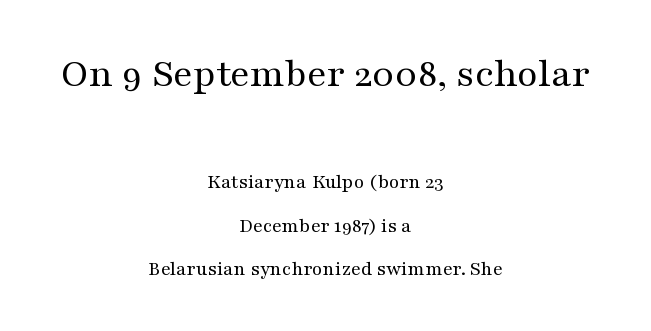
{"serif": "yes", "italic": "no", "bold": "no", "weight": "regular", "width": "wide", "stroke_contrast": "medium", "x_height": "medium", "monospaced": "no", "underline": "no", "align": "center", "line_spacing": "loose", "line_spacing_ratio": 2.08, "letter_spacing": "normal", "letter_spacing_em": 0.0, "larger_block": "first", "size_ratio": 2.0, "glyph_px": 42}
